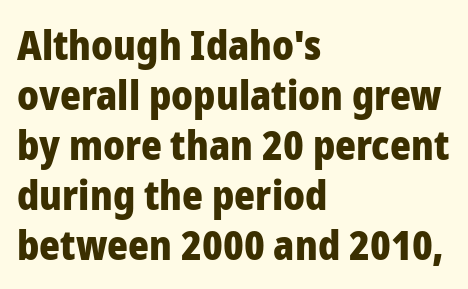
Q: Is the text bold? A: Yes.
Q: Is the text italic (slanted)? A: No, it is upright.
Q: Is the typeface a serif or a sans-serif typeface? A: Sans-serif.
Q: Is the text underlined? A: No.
Q: How is the paragraph aligned? A: Left-aligned.
Q: Is the spacing between letters normal or unusually wide? A: Normal.
Q: Is the spacing between lines tight, normal or loose? A: Normal.
Q: Width (condensed, normal, or wide)? A: Normal.
Q: Stroke contrast? A: Low.
Q: x-height? A: Medium.
Q: Monospaced? A: No.
